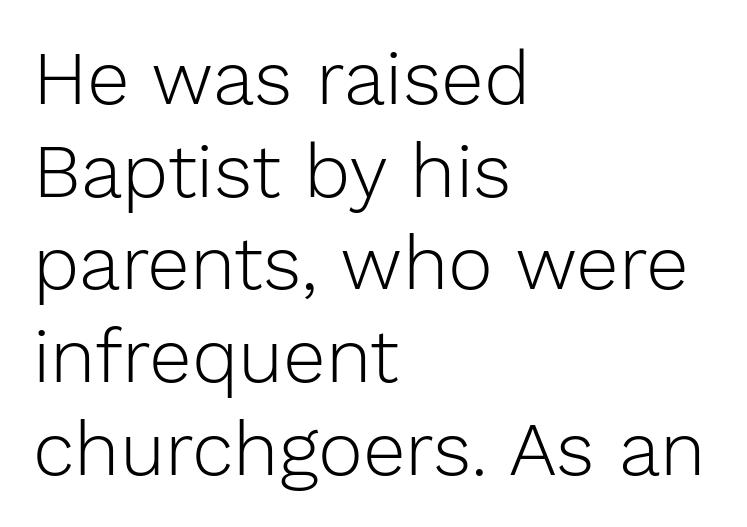
{"serif": "no", "italic": "no", "bold": "no", "weight": "light", "width": "normal", "stroke_contrast": "low", "x_height": "medium", "monospaced": "no", "underline": "no", "align": "left", "line_spacing_ratio": 1.22, "letter_spacing": "normal", "letter_spacing_em": 0.0, "glyph_px": 76}
